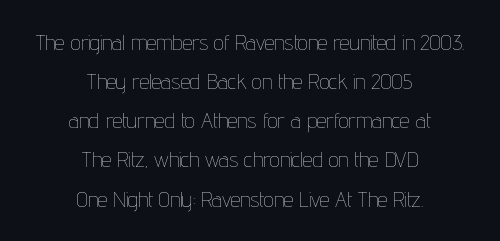
Q: Is the text bold? A: No.
Q: Is the text italic (slanted)? A: No, it is upright.
Q: Is the text underlined? A: No.
Q: How is the paragraph aligned? A: Centered.
Q: Is the spacing between letters normal or unusually wide? A: Normal.
